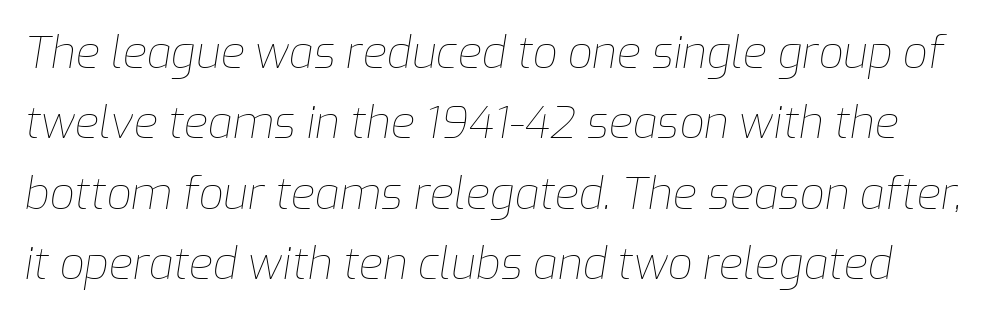
The image shows 44 px thin type, italic (leaning right); set normal line spacing (1.6x), normal letter spacing, not underlined; low stroke contrast and a medium x-height.
